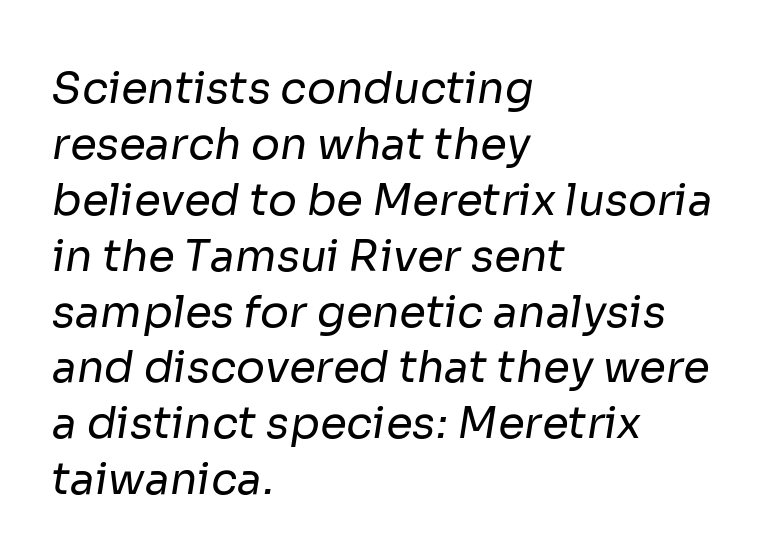
Q: Is the text bold? A: No.
Q: Is the typeface a serif or a sans-serif typeface? A: Sans-serif.
Q: Is the text underlined? A: No.
Q: How is the paragraph aligned? A: Left-aligned.
Q: Is the spacing between letters normal or unusually wide? A: Normal.
Q: Is the spacing between lines tight, normal or loose? A: Normal.
Q: Width (condensed, normal, or wide)? A: Normal.
Q: Stroke contrast? A: Low.
Q: x-height? A: Medium.
Q: Monospaced? A: No.
